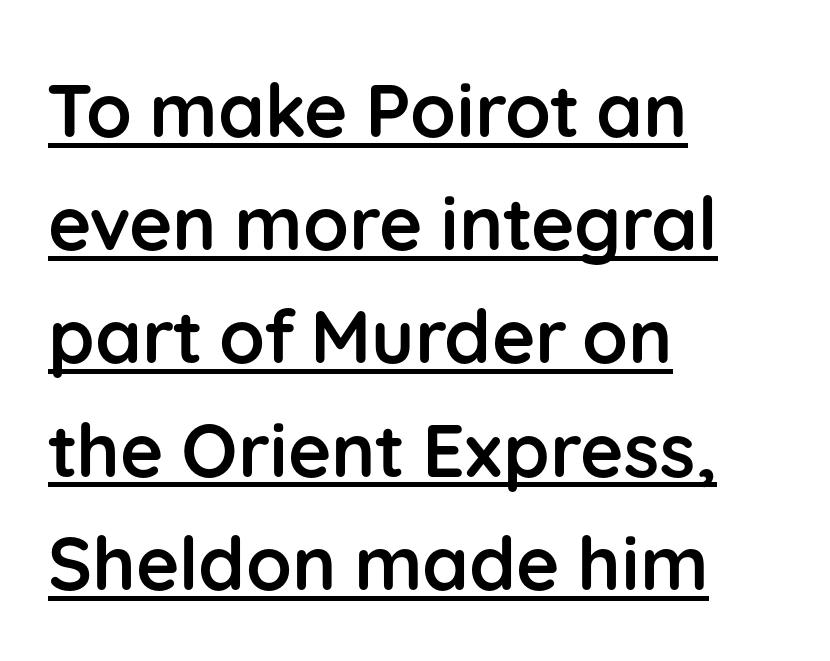
The image shows 74 px semibold sans-serif type, upright; set left-aligned, normal line spacing (1.53x), normal letter spacing, underlined; low stroke contrast and a medium x-height.
